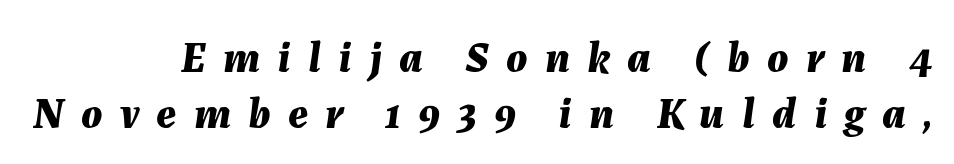
Summary of weight: heavy, a full bold. Note the varied advance widths — an 'i' is clearly narrower than an 'm'. Has an underline been added? It has not. Vertically, the passage feels balanced, rows spaced as you'd expect. All the whitespace from short lines collects on the left.
